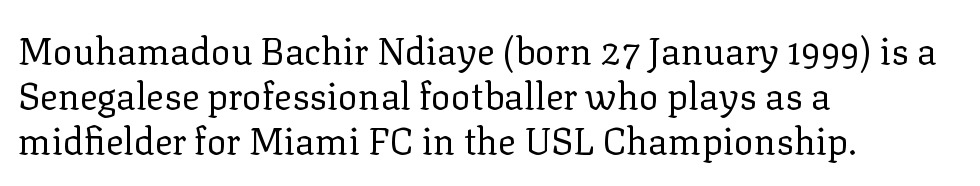
{"serif": "yes", "italic": "no", "bold": "no", "weight": "regular", "width": "normal", "stroke_contrast": "low", "x_height": "medium", "monospaced": "no", "underline": "no", "align": "left", "line_spacing_ratio": 1.22, "letter_spacing": "normal", "letter_spacing_em": 0.0, "glyph_px": 37}
